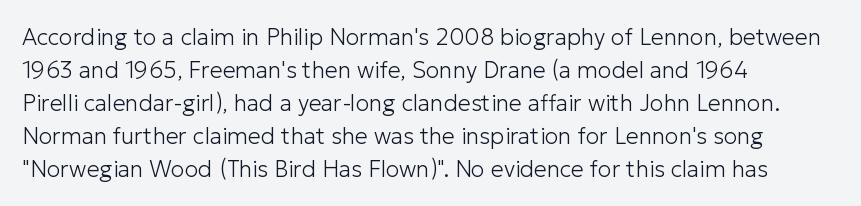
Honestly, the row spacing looks completely unremarkable. Caption: face not bold, strokes unweighted. Posture: vertical. This rendering features lettering with no underline. The setting favours the left margin, as ordinary paragraphs usually do.
